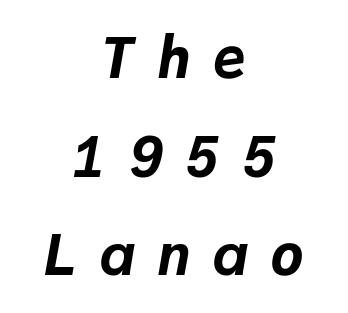
Q: Is the text bold? A: Yes.
Q: Is the text italic (slanted)? A: Yes, it leans right by about 9 degrees.
Q: Is the text underlined? A: No.
Q: How is the paragraph aligned? A: Centered.
Q: Is the spacing between letters normal or unusually wide? A: Unusually wide.
Q: Width (condensed, normal, or wide)? A: Normal.
Q: Stroke contrast? A: Low.
Q: x-height? A: Medium.
Q: Monospaced? A: Yes.
